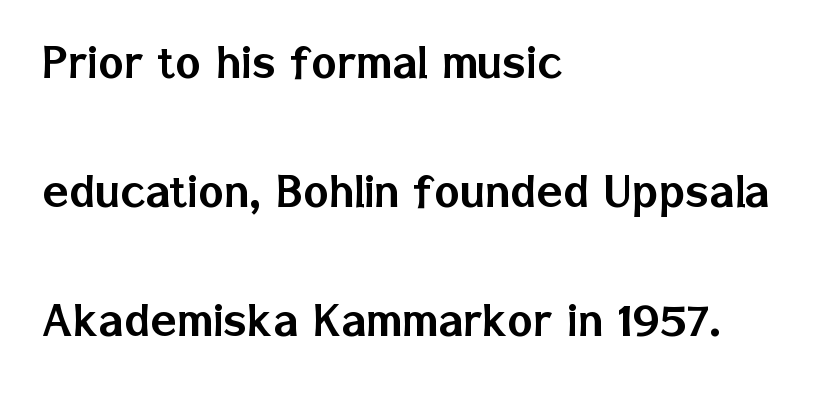
Typeset ragged right — the left edge is the straight one. The type sits square on the baseline with zero lean. This block would shrink considerably if given ordinary leading; it's expanded now. In terms of letterspacing, this is plain default setting.
